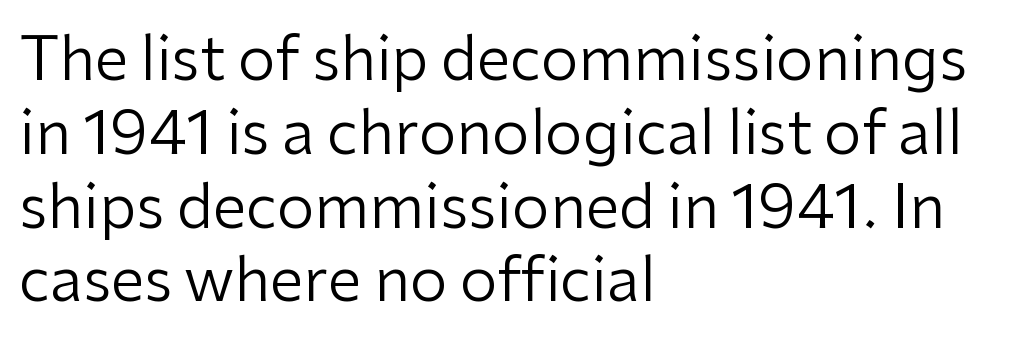
Letterform terminals end flat and unadorned throughout the passage. Underlining? Definitely not there. Note the varied advance widths — an 'i' is clearly narrower than an 'm'. Each stroke keeps to a modest, everyday thickness or less. What stands out about the letter spacing? Nothing — it is the standard amount. The specimen reads as upright at a glance.
